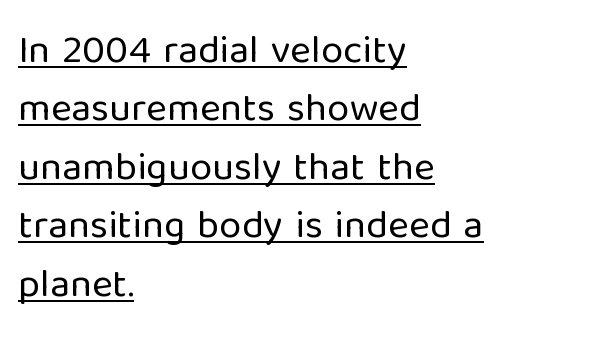
The image shows 40 px regular-weight sans-serif type, upright; set left-aligned, normal line spacing (1.46x), normal letter spacing, underlined; low stroke contrast and a medium x-height.
